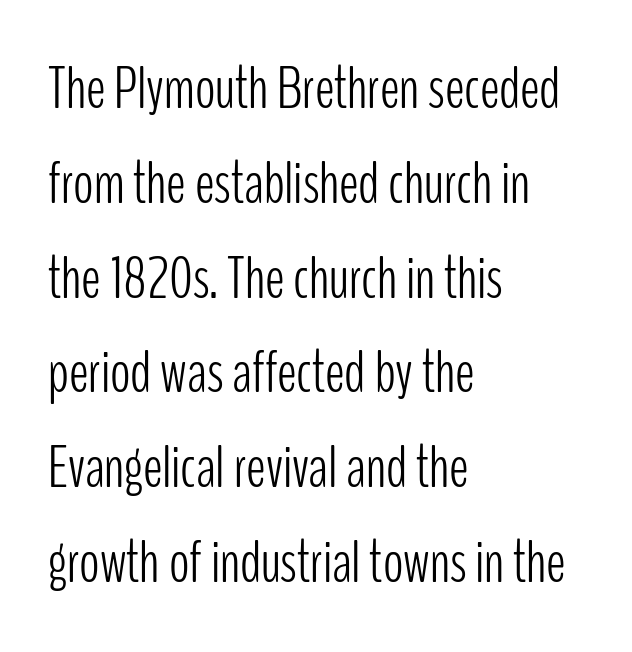
The image shows 60 px light, condensed sans-serif type, upright; set left-aligned, normal line spacing (1.58x), normal letter spacing, not underlined; low stroke contrast and a medium x-height.
